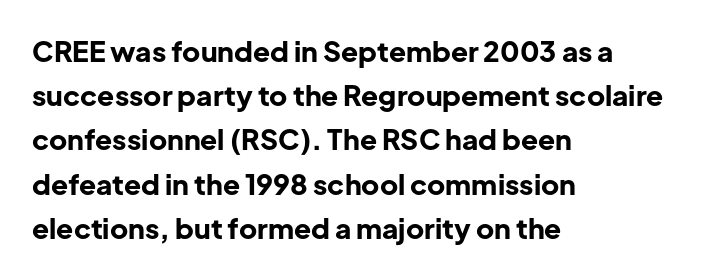
Q: Is the text bold? A: Yes.
Q: Is the text italic (slanted)? A: No, it is upright.
Q: Is the typeface a serif or a sans-serif typeface? A: Sans-serif.
Q: Is the text underlined? A: No.
Q: How is the paragraph aligned? A: Left-aligned.
Q: Is the spacing between letters normal or unusually wide? A: Normal.
Q: Is the spacing between lines tight, normal or loose? A: Normal.
Q: Width (condensed, normal, or wide)? A: Normal.
Q: Stroke contrast? A: Low.
Q: x-height? A: Medium.
Q: Monospaced? A: No.
